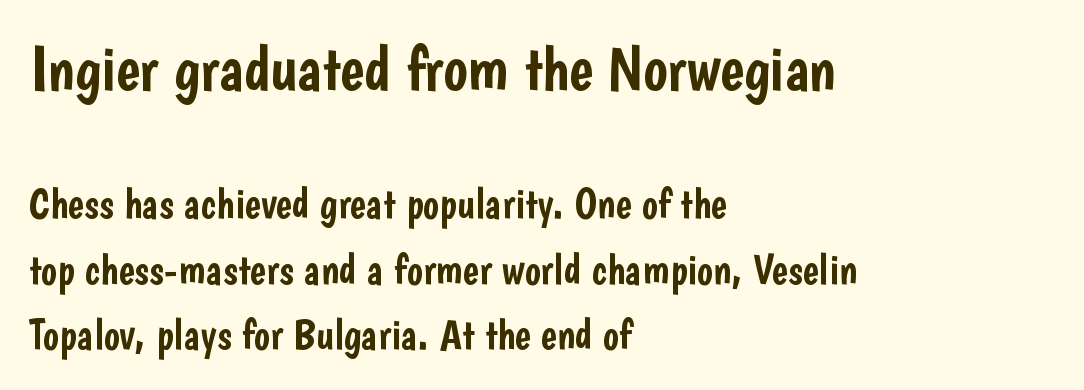
The baseline area is clear. A typesetter would call this leading conventional body-copy spacing. A roman cut, with each character standing at attention. No feet cap the strokes, marking this as sans-serif type. Reading top to bottom, the characters get smaller at the block break. The lines are quadded left.
